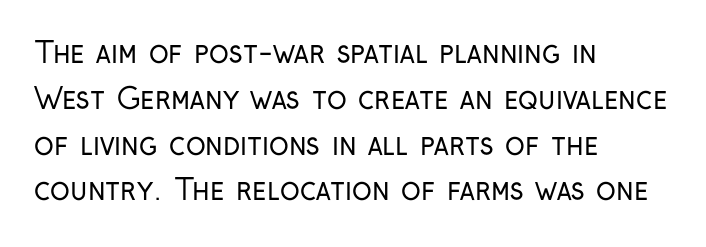
The image shows 29 px regular-weight, condensed sans-serif type, upright; set left-aligned, normal line spacing (1.58x), normal letter spacing, not underlined; low stroke contrast and a medium x-height.
